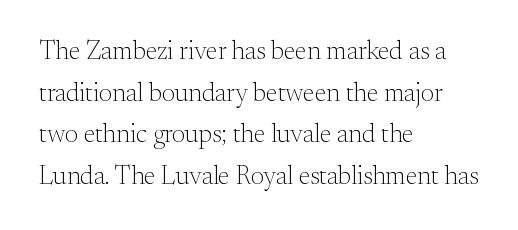
{"italic": "no", "bold": "no", "underline": "no", "align": "left", "line_spacing": "normal", "line_spacing_ratio": 1.6, "letter_spacing": "normal", "letter_spacing_em": 0.0, "glyph_px": 26}
